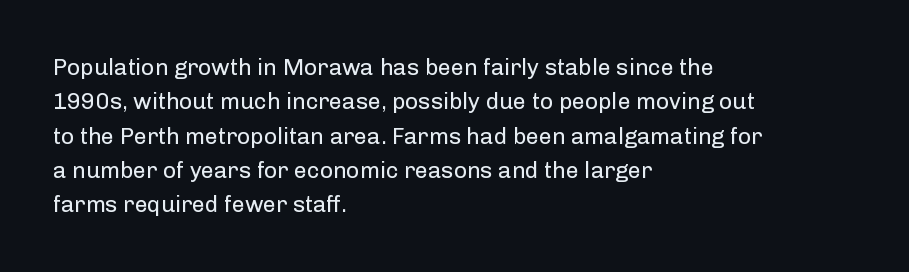
Q: Is the text bold? A: No.
Q: Is the text italic (slanted)? A: No, it is upright.
Q: Is the text underlined? A: No.
Q: How is the paragraph aligned? A: Left-aligned.
Q: Is the spacing between letters normal or unusually wide? A: Normal.
Q: Is the spacing between lines tight, normal or loose? A: Normal.
